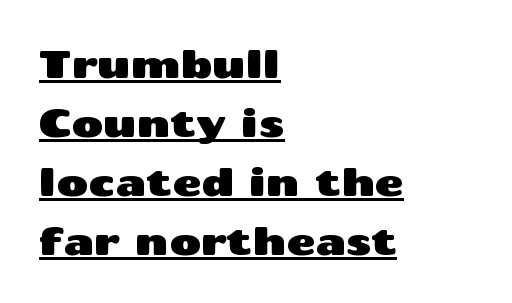
{"serif": "no", "italic": "no", "width": "wide", "stroke_contrast": "medium", "x_height": "medium", "monospaced": "no", "underline": "yes", "align": "left", "line_spacing": "normal", "line_spacing_ratio": 1.51, "letter_spacing": "normal", "letter_spacing_em": 0.0, "glyph_px": 39}
